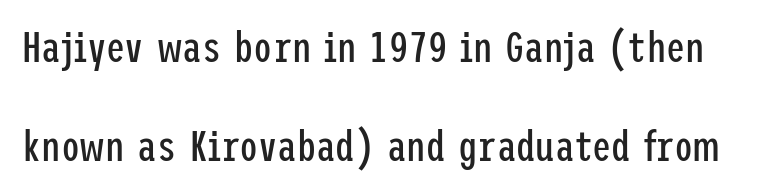
Descender tails drop into unmarked territory. This block would shrink considerably if given ordinary leading; it's expanded now. The strokes carry an ordinary text weight at most. Honestly, the letter spacing is just normal — you wouldn't notice it.
